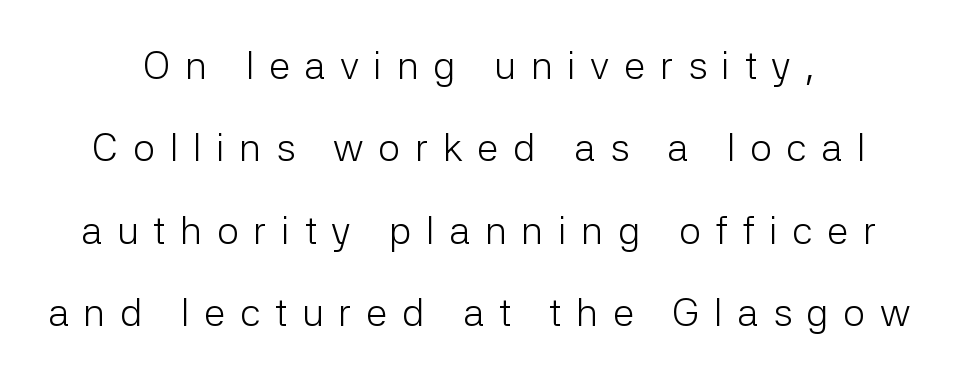
Q: Is the text bold? A: No.
Q: Is the text italic (slanted)? A: No, it is upright.
Q: Is the typeface a serif or a sans-serif typeface? A: Sans-serif.
Q: Is the text underlined? A: No.
Q: Is the spacing between letters normal or unusually wide? A: Unusually wide.
Q: Is the spacing between lines tight, normal or loose? A: Loose.
Q: Width (condensed, normal, or wide)? A: Normal.
Q: Stroke contrast? A: Low.
Q: x-height? A: Medium.
Q: Monospaced? A: No.
